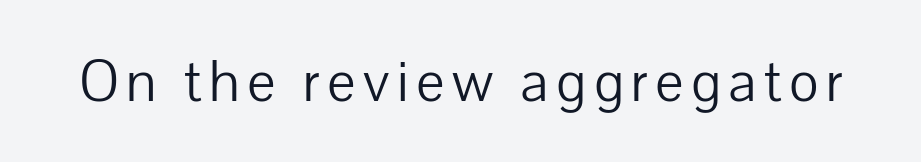
This sample has the flowing, uneven cadence of proportional lettering. This is not heavy type; no bold has been used. Stroke terminals: plain, sans-serif. The space beneath each line is pristine and unruled.
